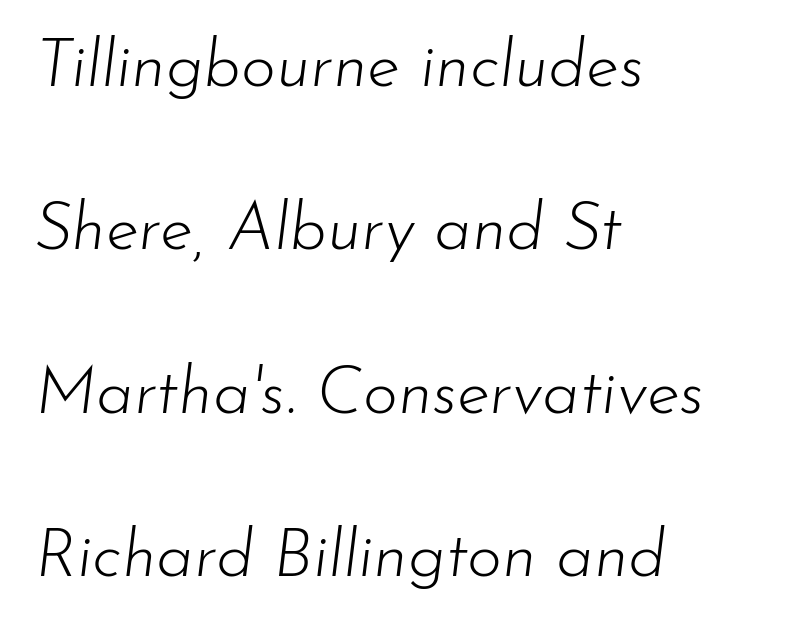
Any mark beneath the type? The region is blank. Each line starts at the same left margin while the right side varies. Slant detected: the letters are inclined. Honestly, the rows look like they've been pulled way apart. On a weight scale, this lands at 450 or below. Looks like regular typesetting: each glyph gets only the width it needs.
